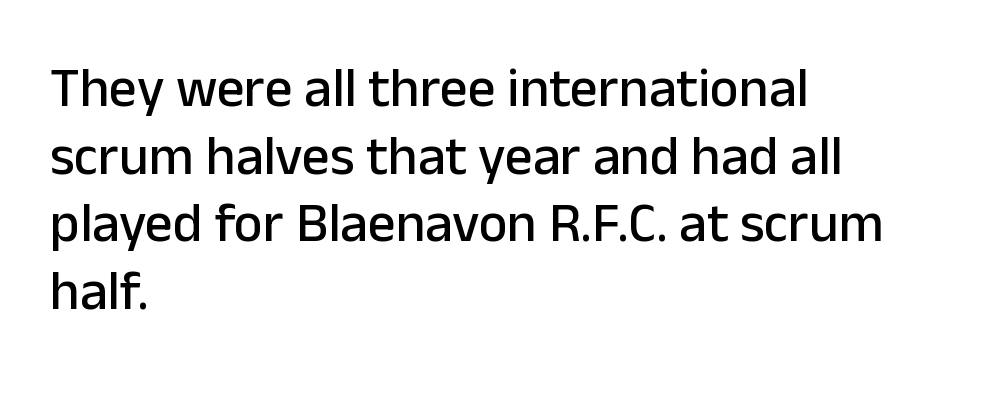
{"serif": "no", "italic": "no", "width": "normal", "stroke_contrast": "low", "x_height": "medium", "monospaced": "no", "underline": "no", "align": "left", "line_spacing_ratio": 1.23, "letter_spacing": "normal", "letter_spacing_em": 0.0, "glyph_px": 55}
